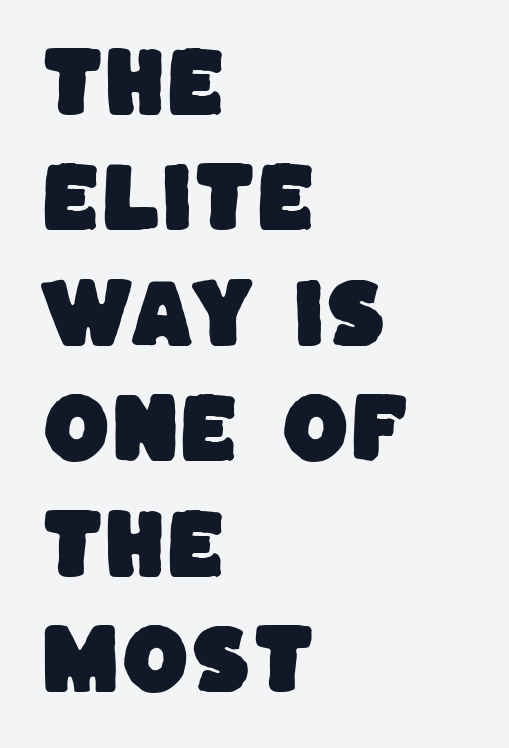
The image shows 77 px sans-serif type; set left-aligned, normal line spacing (1.5x), normal letter spacing, not underlined; low stroke contrast and a large x-height.
